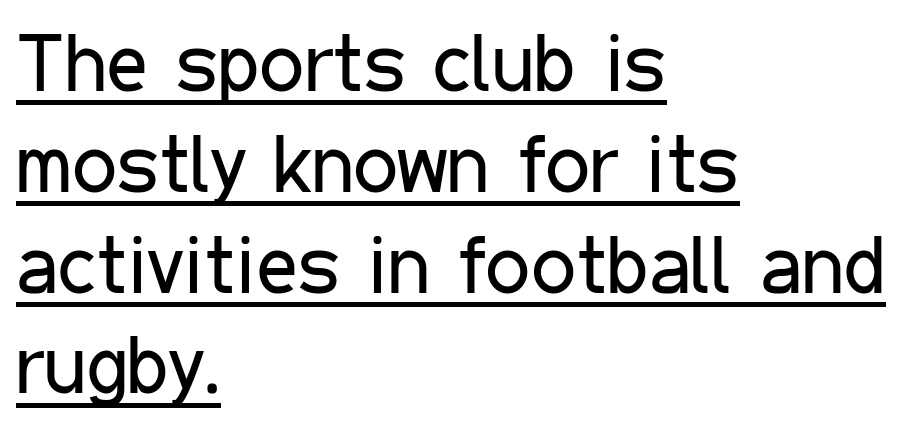
{"serif": "no", "italic": "no", "bold": "no", "weight": "regular", "width": "condensed", "stroke_contrast": "low", "x_height": "medium", "monospaced": "no", "underline": "yes", "align": "left", "line_spacing": "normal", "line_spacing_ratio": 1.26, "letter_spacing": "normal", "letter_spacing_em": 0.0, "glyph_px": 80}
